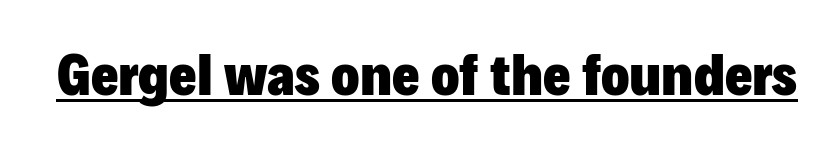
{"serif": "no", "italic": "no", "bold": "yes", "weight": "heavy", "width": "normal", "stroke_contrast": "low", "x_height": "medium", "monospaced": "no", "underline": "yes", "letter_spacing": "normal", "letter_spacing_em": 0.0, "glyph_px": 59}
